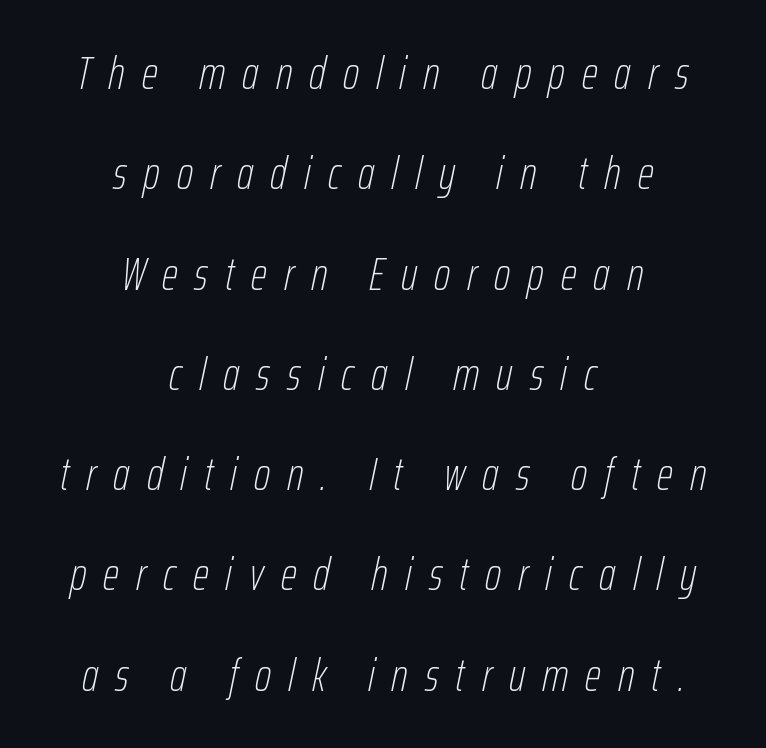
The lines in this sample share a center point and differ in where they start and stop. The specimen omits any rule beneath the text block's lines. Characters are canted at an angle relative to the baseline's perpendicular. The rendering uses natural spacing where letterforms have individual widths.
